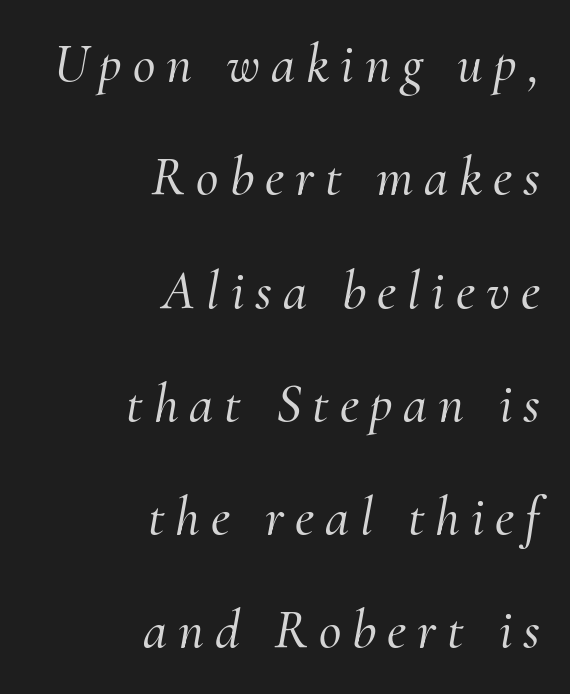
{"serif": "yes", "italic": "yes", "lean": "right", "slant_degrees": 10, "width": "normal", "stroke_contrast": "medium", "x_height": "small", "monospaced": "no", "underline": "no", "align": "right", "line_spacing": "loose", "line_spacing_ratio": 2.06, "letter_spacing": "wide", "letter_spacing_em": 0.2, "glyph_px": 55}
